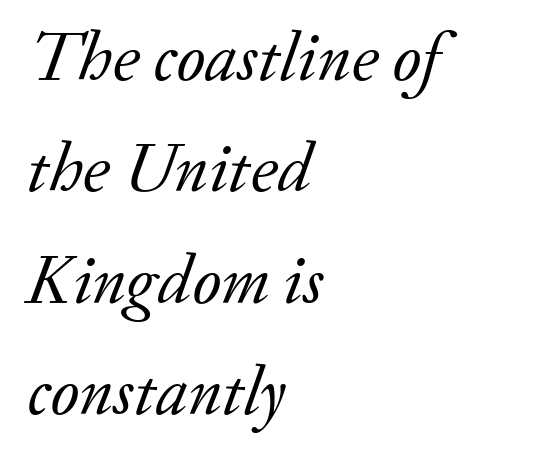
Q: Is the text bold? A: No.
Q: Is the text italic (slanted)? A: Yes, it leans right by about 20 degrees.
Q: Is the typeface a serif or a sans-serif typeface? A: Serif.
Q: Is the text underlined? A: No.
Q: How is the paragraph aligned? A: Left-aligned.
Q: Is the spacing between letters normal or unusually wide? A: Normal.
Q: Is the spacing between lines tight, normal or loose? A: Normal.
Q: Width (condensed, normal, or wide)? A: Normal.
Q: Stroke contrast? A: Low.
Q: x-height? A: Small.
Q: Monospaced? A: No.
